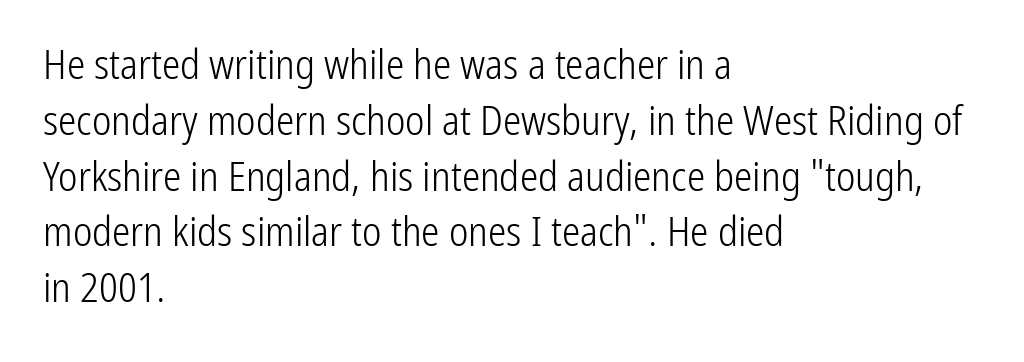
The image shows 41 px light, condensed sans-serif type, upright; set left-aligned, normal line spacing (1.36x), normal letter spacing, not underlined; low stroke contrast and a medium x-height.
